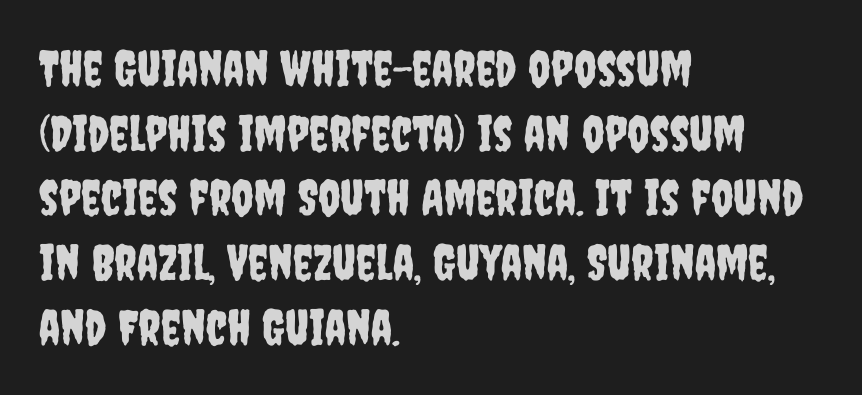
{"serif": "no", "italic": "no", "width": "condensed", "stroke_contrast": "low", "x_height": "large", "monospaced": "no", "underline": "no", "align": "left", "line_spacing": "normal", "line_spacing_ratio": 1.32, "letter_spacing": "normal", "letter_spacing_em": 0.0, "glyph_px": 49}
